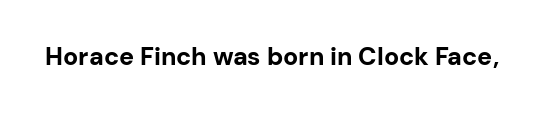
Q: Is the text bold? A: Yes.
Q: Is the text italic (slanted)? A: No, it is upright.
Q: Is the text underlined? A: No.
Q: Is the spacing between letters normal or unusually wide? A: Normal.
